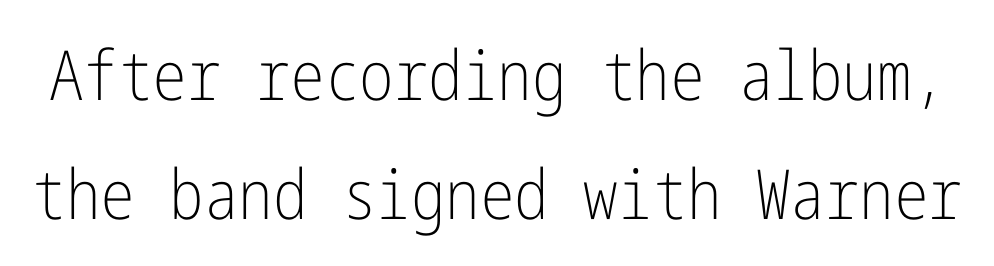
Every stem runs plumb, perpendicular to the baseline. Observe the absence of serifs on each vertical stroke in this sample. Glance below the letters and you will spot only blank space. Is the stroke heavy? The answer is a plain regular-or-lighter. Honestly, the letter spacing is just normal — you wouldn't notice it.
